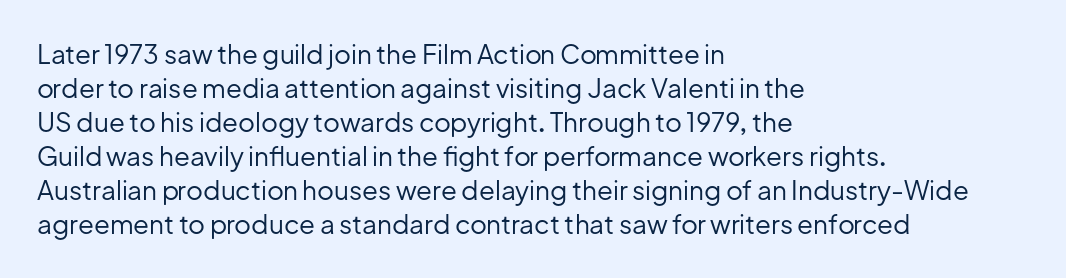
{"italic": "no", "bold": "no", "underline": "no", "align": "left", "line_spacing": "normal", "line_spacing_ratio": 1.31, "letter_spacing": "normal", "letter_spacing_em": 0.0, "glyph_px": 26}
